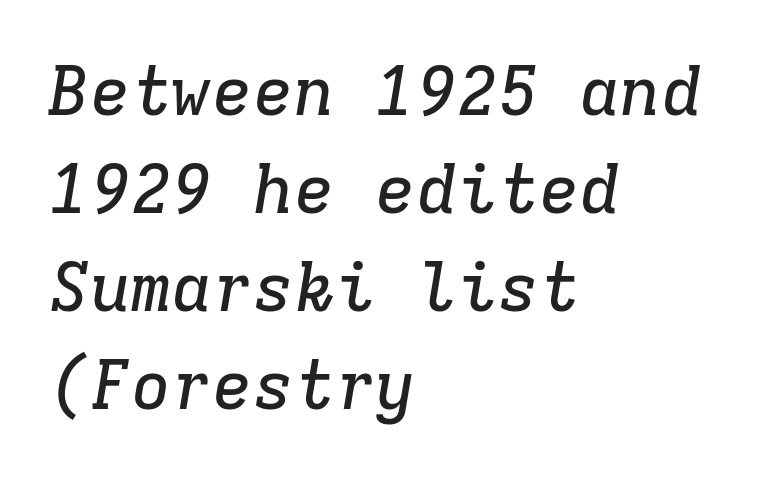
The image shows 68 px serif type, italic (leaning right), monospaced; set left-aligned, normal line spacing (1.44x), normal letter spacing, not underlined; low stroke contrast and a medium x-height.
